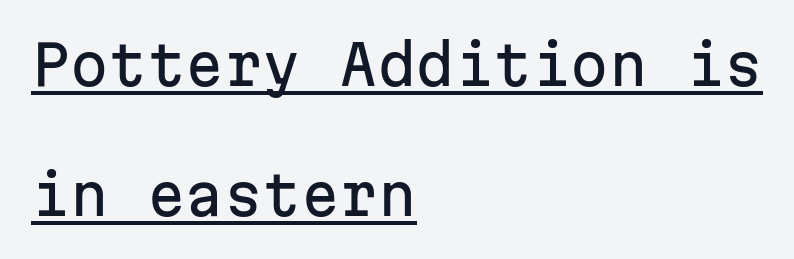
The space between consecutive lines is lavish. Unlike italic type, these characters show no tilt at all. The face used here appears with an underline applied. Each word holds together tightly as a unit, with standard inter-letter gaps. Every row of glyphs begins at an identical x-position on the left.
